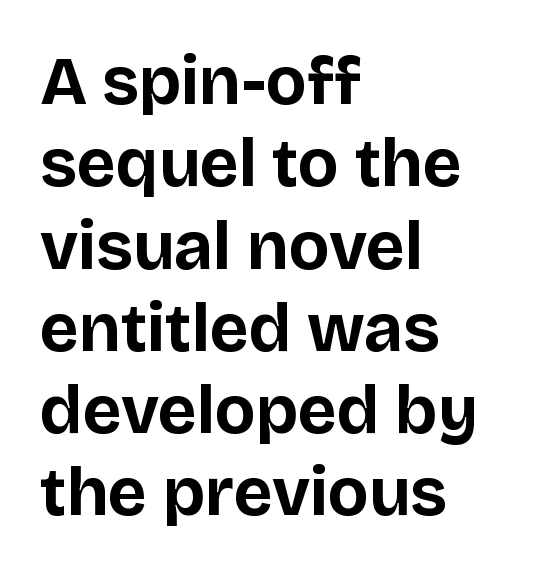
The image shows 68 px bold sans-serif type, upright; set left-aligned, line spacing 1.21x, normal letter spacing, not underlined; low stroke contrast and a large x-height.
